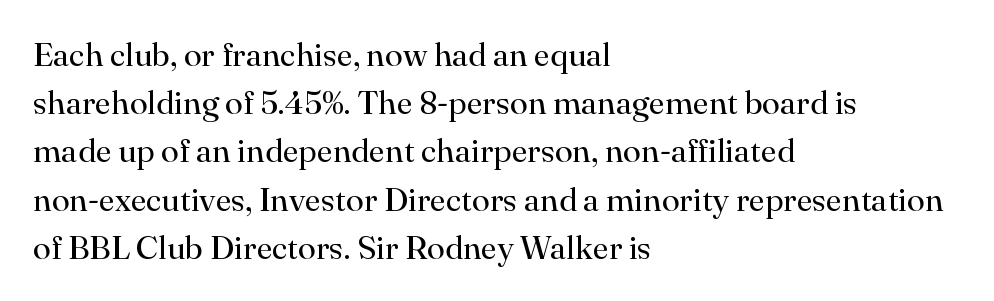
The image shows 33 px regular-weight serif type, upright; set left-aligned, normal line spacing (1.46x), normal letter spacing, not underlined; high stroke contrast and a small x-height.
